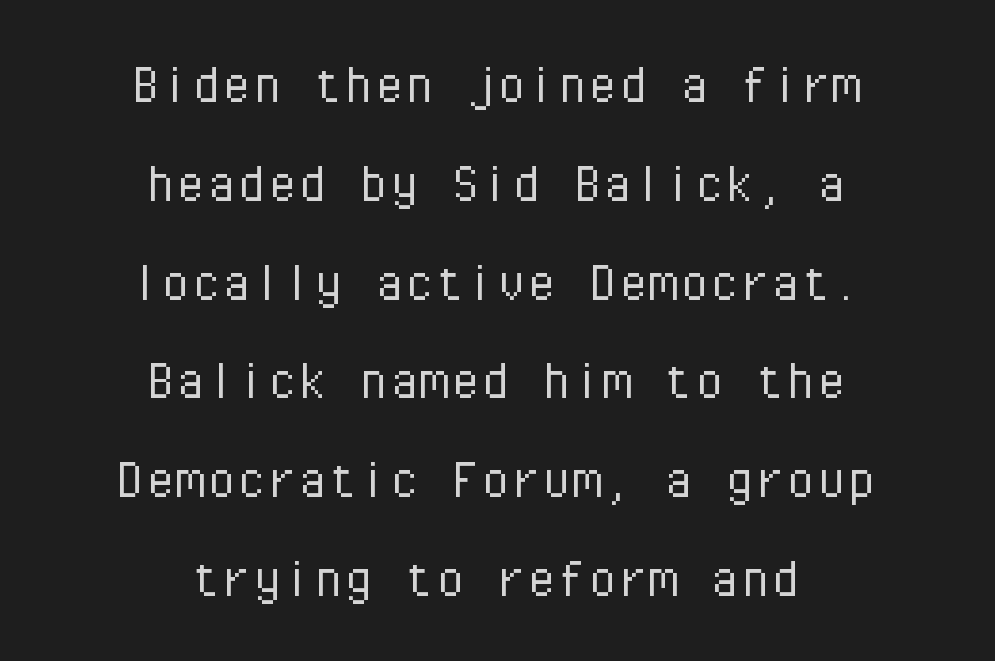
The compositor balanced each line on the midline. Does the type have serifs? No, each stem ends abruptly. These lines are rendered in a fixed-pitch font. Quick note: not italic, upright.
